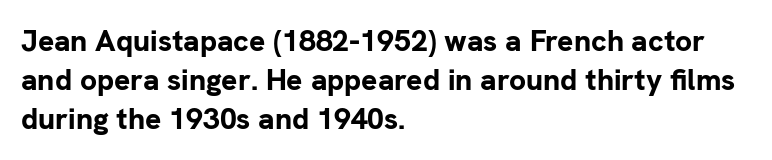
Q: Is the text bold? A: Yes.
Q: Is the text italic (slanted)? A: No, it is upright.
Q: Is the typeface a serif or a sans-serif typeface? A: Sans-serif.
Q: Is the text underlined? A: No.
Q: How is the paragraph aligned? A: Left-aligned.
Q: Is the spacing between letters normal or unusually wide? A: Normal.
Q: Is the spacing between lines tight, normal or loose? A: Normal.
Q: Width (condensed, normal, or wide)? A: Normal.
Q: Stroke contrast? A: Low.
Q: x-height? A: Medium.
Q: Monospaced? A: No.
